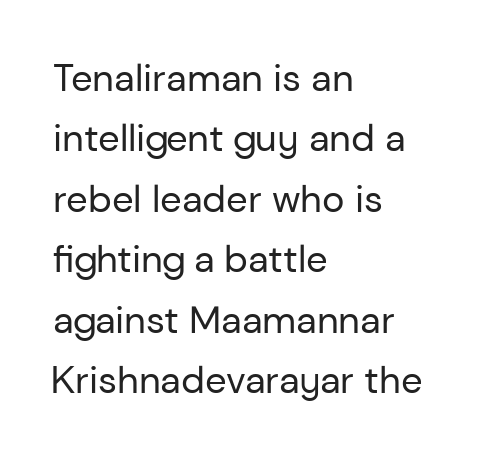
The image shows 38 px regular-weight sans-serif type, upright; set left-aligned, normal line spacing (1.59x), normal letter spacing, not underlined; low stroke contrast and a medium x-height.
